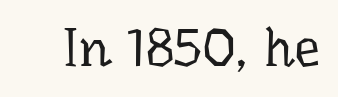
Students, note that the glyphs here touch the page at normal intervals. The designer went with a serif here, giving each stem small feet. The characters are drawn with everyday or finer stroke widths. Looks like regular typesetting: each glyph gets only the width it needs. No italicization has been applied; the sample stays upright.
